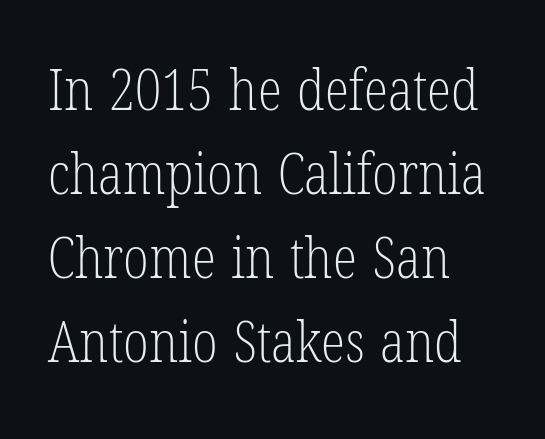
Q: Is the text bold? A: No.
Q: Is the text italic (slanted)? A: No, it is upright.
Q: Is the typeface a serif or a sans-serif typeface? A: Serif.
Q: Is the text underlined? A: No.
Q: How is the paragraph aligned? A: Left-aligned.
Q: Is the spacing between letters normal or unusually wide? A: Normal.
Q: Is the spacing between lines tight, normal or loose? A: Normal.
Q: Width (condensed, normal, or wide)? A: Condensed.
Q: Stroke contrast? A: Low.
Q: x-height? A: Medium.
Q: Monospaced? A: No.
